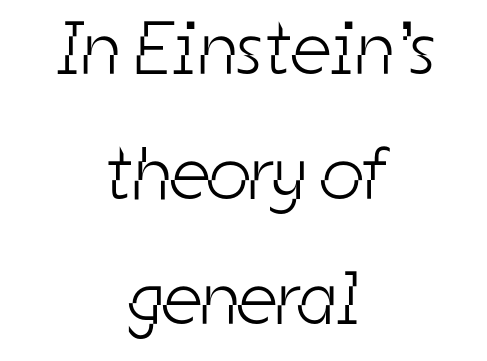
{"serif": "no", "bold": "no", "weight": "light", "width": "condensed", "stroke_contrast": "low", "x_height": "medium", "monospaced": "no", "underline": "no", "align": "center", "line_spacing": "normal", "line_spacing_ratio": 1.67, "letter_spacing": "normal", "letter_spacing_em": 0.0, "glyph_px": 75}
